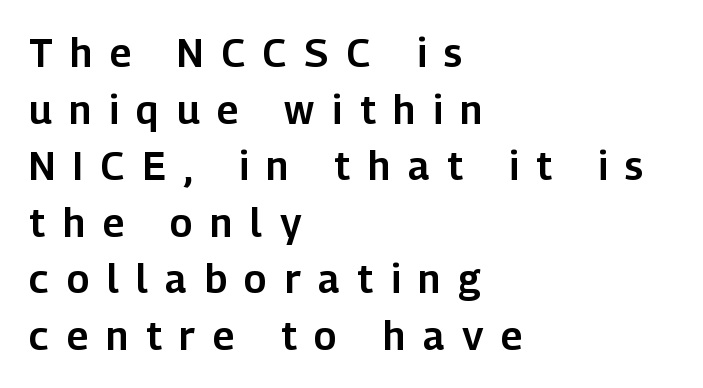
Q: Is the text italic (slanted)? A: No, it is upright.
Q: Is the typeface a serif or a sans-serif typeface? A: Sans-serif.
Q: Is the text underlined? A: No.
Q: How is the paragraph aligned? A: Left-aligned.
Q: Is the spacing between letters normal or unusually wide? A: Unusually wide.
Q: Is the spacing between lines tight, normal or loose? A: Normal.
Q: Width (condensed, normal, or wide)? A: Normal.
Q: Stroke contrast? A: Low.
Q: x-height? A: Medium.
Q: Monospaced? A: No.
